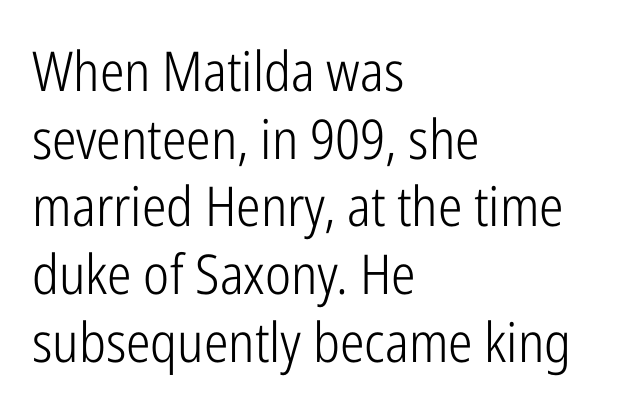
Q: Is the text bold? A: No.
Q: Is the text italic (slanted)? A: No, it is upright.
Q: Is the typeface a serif or a sans-serif typeface? A: Sans-serif.
Q: Is the text underlined? A: No.
Q: How is the paragraph aligned? A: Left-aligned.
Q: Is the spacing between letters normal or unusually wide? A: Normal.
Q: Width (condensed, normal, or wide)? A: Condensed.
Q: Stroke contrast? A: Low.
Q: x-height? A: Medium.
Q: Monospaced? A: No.
